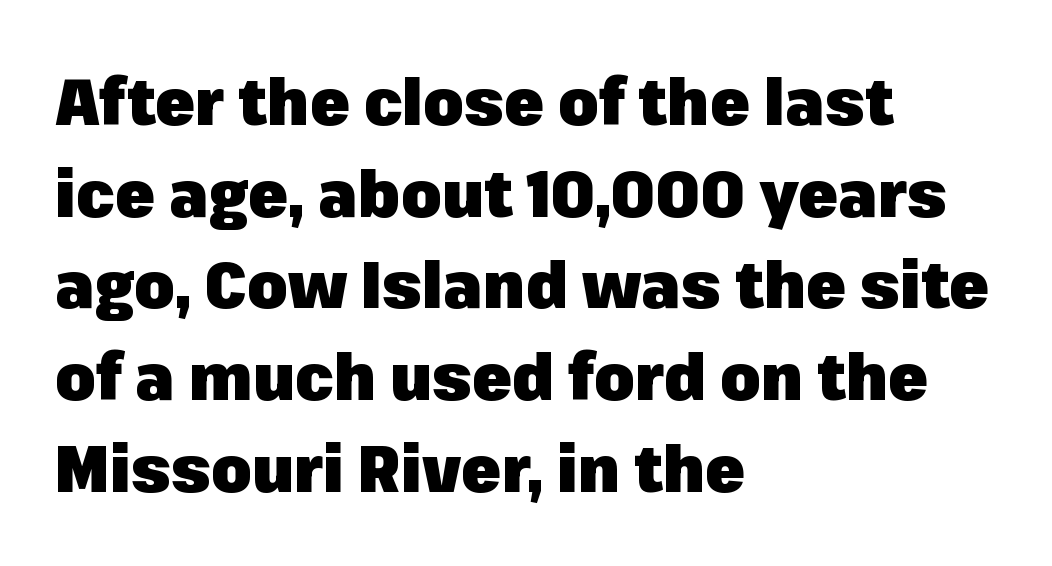
The image shows 65 px heavy sans-serif type, upright; set left-aligned, normal line spacing (1.41x), normal letter spacing, not underlined; low stroke contrast and a medium x-height.
